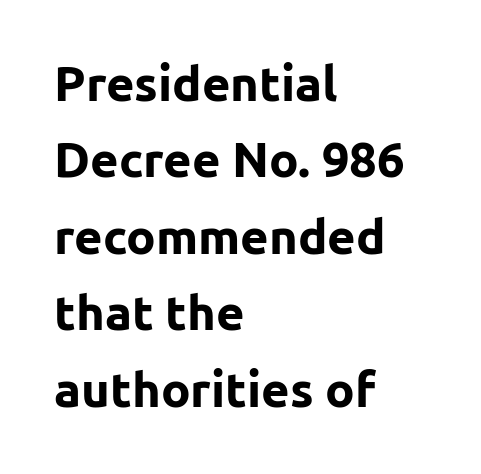
{"serif": "no", "italic": "no", "bold": "yes", "weight": "bold", "width": "normal", "stroke_contrast": "low", "x_height": "medium", "monospaced": "no", "underline": "no", "align": "left", "line_spacing": "normal", "line_spacing_ratio": 1.56, "letter_spacing": "normal", "letter_spacing_em": 0.0, "glyph_px": 49}
